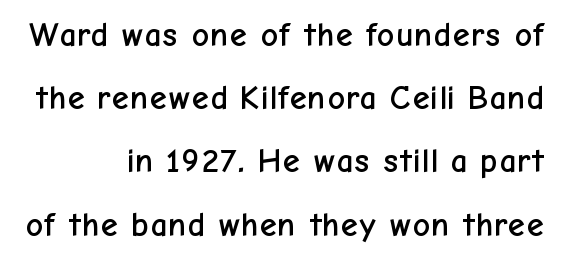
Q: Is the text italic (slanted)? A: No, it is upright.
Q: Is the typeface a serif or a sans-serif typeface? A: Sans-serif.
Q: Is the text underlined? A: No.
Q: How is the paragraph aligned? A: Right-aligned.
Q: Is the spacing between letters normal or unusually wide? A: Normal.
Q: Width (condensed, normal, or wide)? A: Normal.
Q: Stroke contrast? A: Low.
Q: x-height? A: Medium.
Q: Monospaced? A: No.
